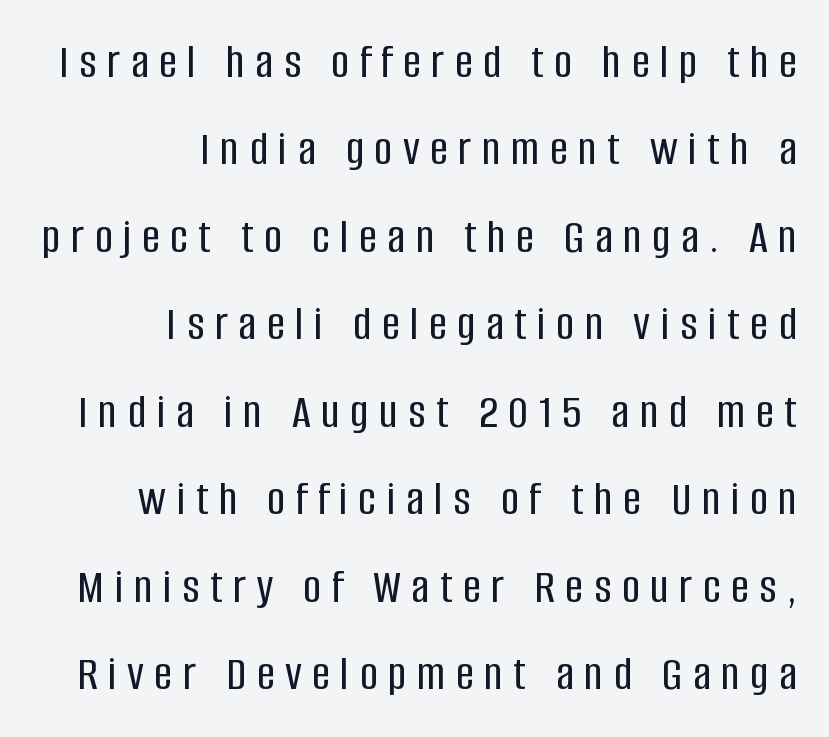
{"serif": "no", "italic": "no", "width": "condensed", "stroke_contrast": "low", "x_height": "large", "monospaced": "no", "underline": "no", "align": "right", "line_spacing_ratio": 1.75, "letter_spacing": "wide", "letter_spacing_em": 0.21, "glyph_px": 50}
